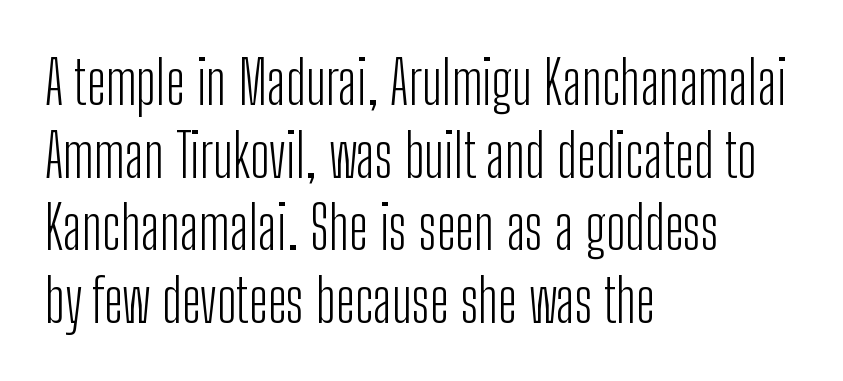
Q: Is the text bold? A: No.
Q: Is the text italic (slanted)? A: No, it is upright.
Q: Is the typeface a serif or a sans-serif typeface? A: Sans-serif.
Q: Is the text underlined? A: No.
Q: How is the paragraph aligned? A: Left-aligned.
Q: Is the spacing between letters normal or unusually wide? A: Normal.
Q: Width (condensed, normal, or wide)? A: Condensed.
Q: Stroke contrast? A: Low.
Q: x-height? A: Medium.
Q: Monospaced? A: No.
